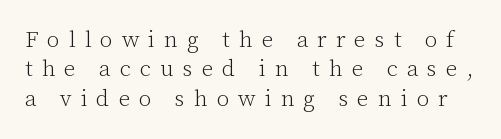
Q: Is the text bold? A: No.
Q: Is the text italic (slanted)? A: No, it is upright.
Q: Is the text underlined? A: No.
Q: Is the spacing between letters normal or unusually wide? A: Unusually wide.
Q: Is the spacing between lines tight, normal or loose? A: Normal.
